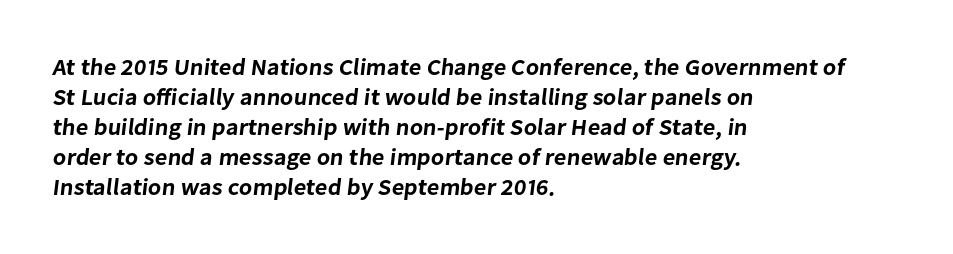
{"underline": "no", "align": "left", "line_spacing": "normal", "line_spacing_ratio": 1.3, "letter_spacing": "normal", "letter_spacing_em": 0.0, "glyph_px": 23}
